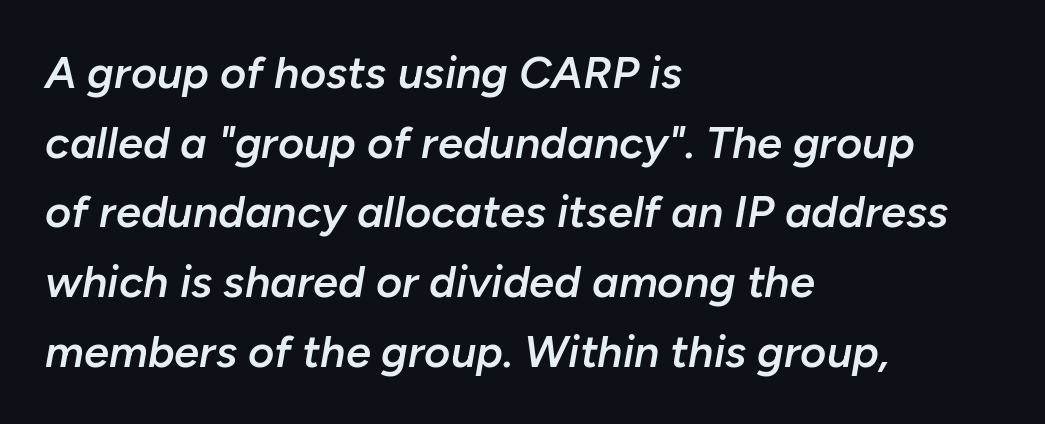
Caption: multi-line text, flush left, ragged right. The typesetting leans somewhat heavy: a semibold. The letters sit at their default tracking, neither squeezed nor spread. The passage shown is typed in a proportional face where columns would drift. Leading matches the norm, producing a regular column.
